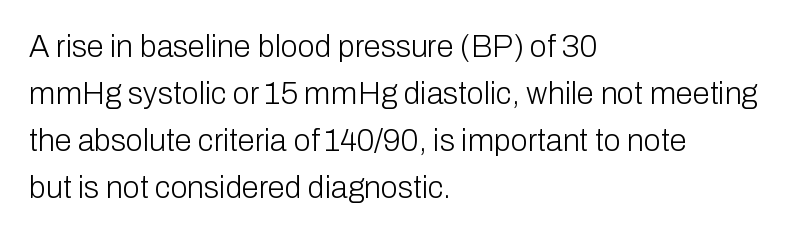
A typesetter would call this leading conventional body-copy spacing. A bare baseline throughout the passage. A quiet, ordinary-to-light weight characterises the typeface. Ascenders rise straight up at ninety degrees. Stroke terminals: plain, sans-serif.
